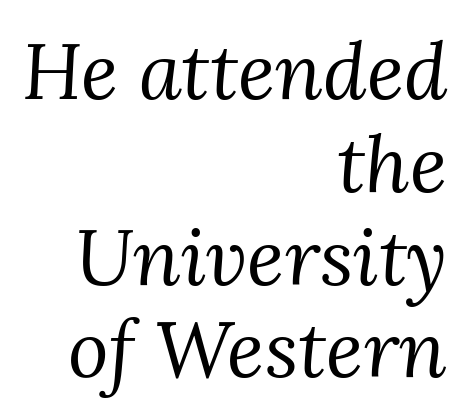
Q: Is the text bold? A: No.
Q: Is the text italic (slanted)? A: Yes, it leans right by about 3 degrees.
Q: Is the typeface a serif or a sans-serif typeface? A: Serif.
Q: Is the text underlined? A: No.
Q: How is the paragraph aligned? A: Right-aligned.
Q: Is the spacing between letters normal or unusually wide? A: Normal.
Q: Width (condensed, normal, or wide)? A: Normal.
Q: Stroke contrast? A: Medium.
Q: x-height? A: Medium.
Q: Monospaced? A: No.
